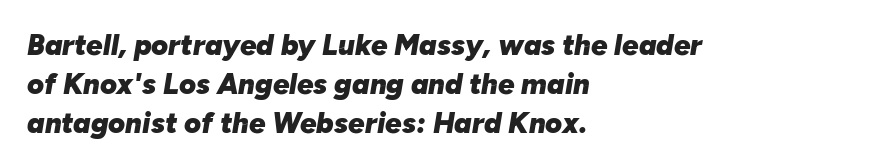
{"italic": "yes", "lean": "right", "slant_degrees": 10, "bold": "yes", "weight": "heavy", "width": "normal", "stroke_contrast": "low", "x_height": "medium", "monospaced": "no", "underline": "no", "align": "left", "line_spacing": "normal", "line_spacing_ratio": 1.34, "letter_spacing": "normal", "letter_spacing_em": 0.0, "glyph_px": 29}
